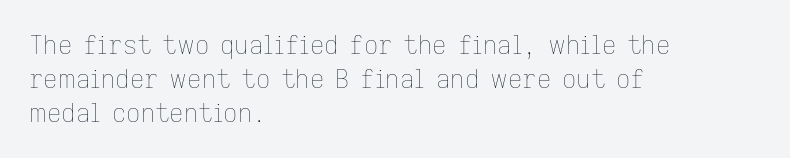
A normal amount of white space separates one row of letters from the next. Honestly, the letter spacing is just normal — you wouldn't notice it. The font's upright variant was chosen for this text. Is this a heavy cut? Hardly; it is regular or lighter. Caption: multi-line text, flush left, ragged right.
